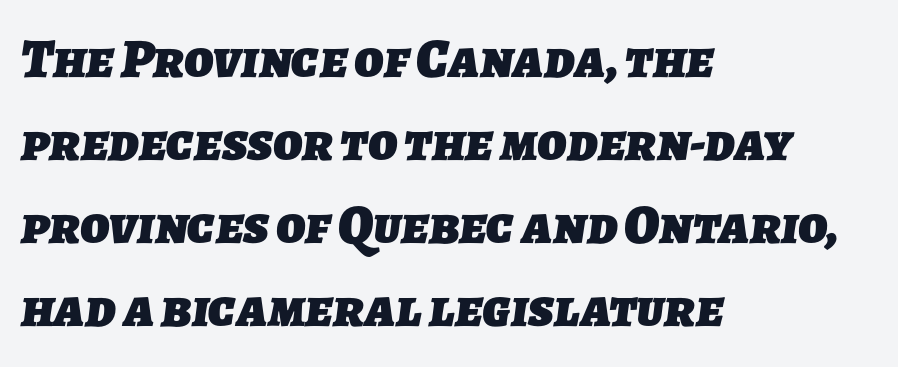
A student would call this left alignment; a typographer would say flush left, rag right. These lines are rendered in a variable-pitch font. The characters display no serif detailing; their extremities are plain. Summary of vertical rhythm: regular, with standard interline spacing. Weight: bold.
